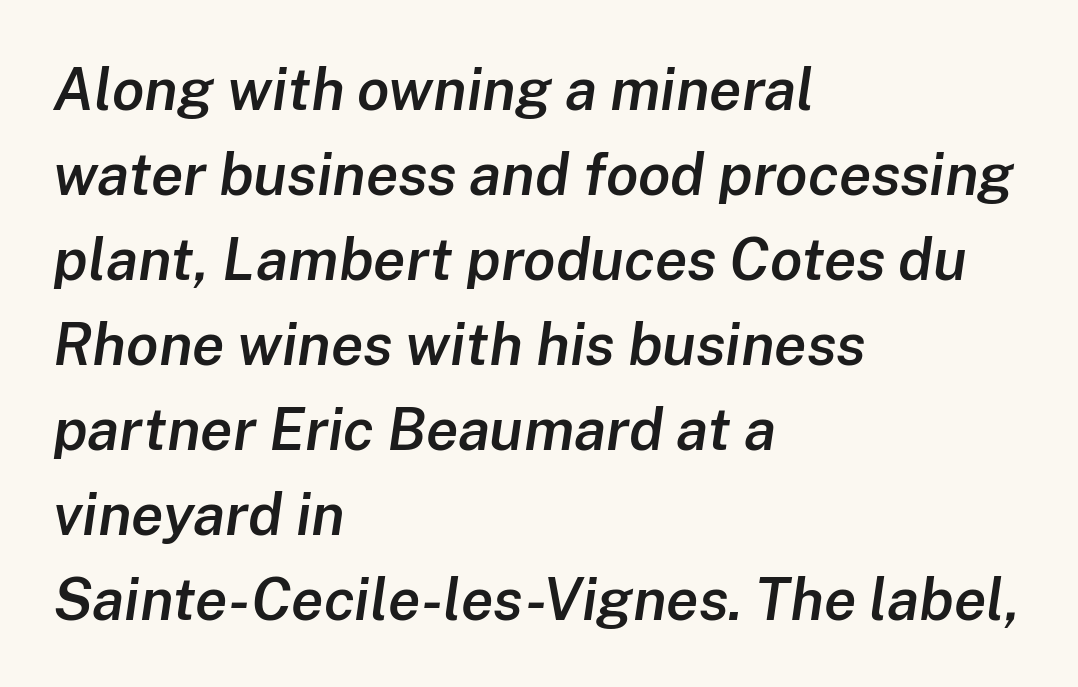
Letters rest on an invisible, unmarked baseline. The whole block is typeset with a tilt. Characters follow at the spacing the type designer built in. This sample is left-justified, so line endings fall wherever the words run out.
